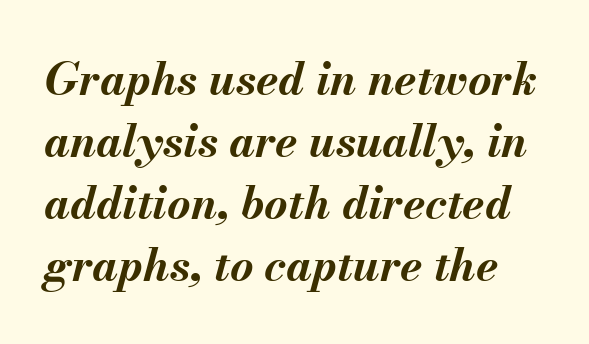
The image shows 45 px bold type, italic (leaning right); set normal line spacing (1.38x), normal letter spacing, not underlined; medium stroke contrast and a small x-height.
